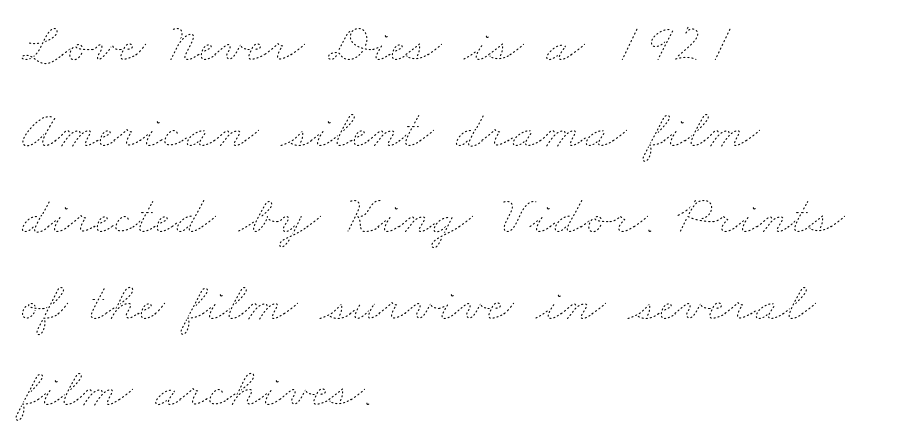
{"bold": "no", "weight": "thin", "width": "wide", "stroke_contrast": "low", "x_height": "small", "monospaced": "no", "underline": "no", "align": "left", "line_spacing": "normal", "line_spacing_ratio": 1.54, "letter_spacing": "normal", "letter_spacing_em": 0.0, "glyph_px": 56}
